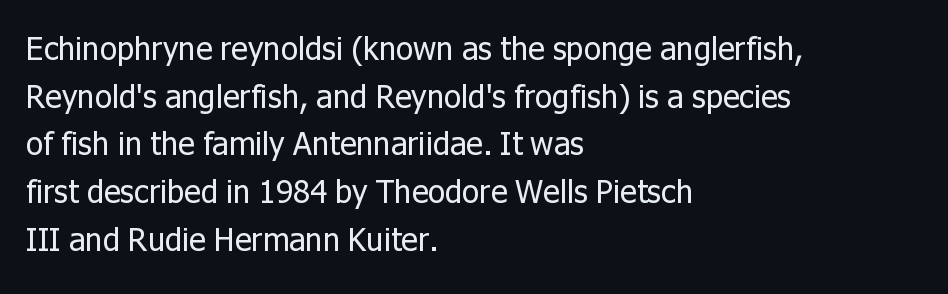
{"serif": "no", "italic": "no", "bold": "no", "weight": "regular", "width": "normal", "stroke_contrast": "low", "x_height": "medium", "monospaced": "no", "underline": "no", "align": "left", "line_spacing": "normal", "line_spacing_ratio": 1.49, "letter_spacing": "normal", "letter_spacing_em": 0.0, "glyph_px": 32}
